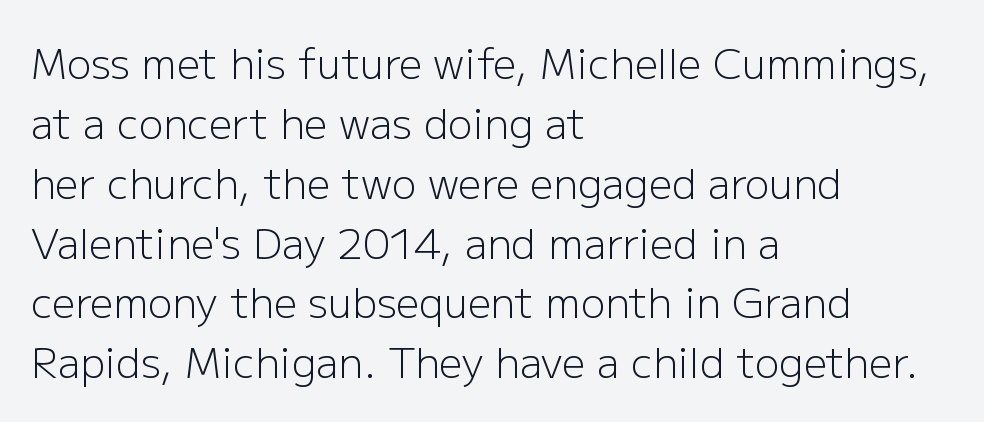
{"serif": "no", "italic": "no", "bold": "no", "weight": "light", "width": "normal", "stroke_contrast": "low", "x_height": "medium", "monospaced": "no", "underline": "no", "align": "left", "line_spacing": "normal", "line_spacing_ratio": 1.46, "letter_spacing": "normal", "letter_spacing_em": 0.0, "glyph_px": 41}
